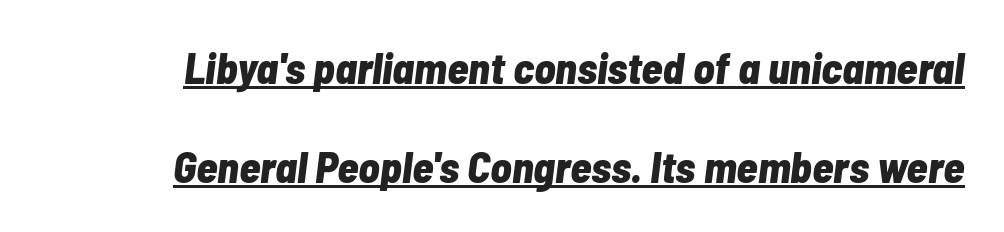
Chunky letters — that's bold for sure. The space between consecutive lines is lavish. Students, observe the line beneath the letters — that is underlining. Students, note that the glyphs here touch the page at normal intervals.
